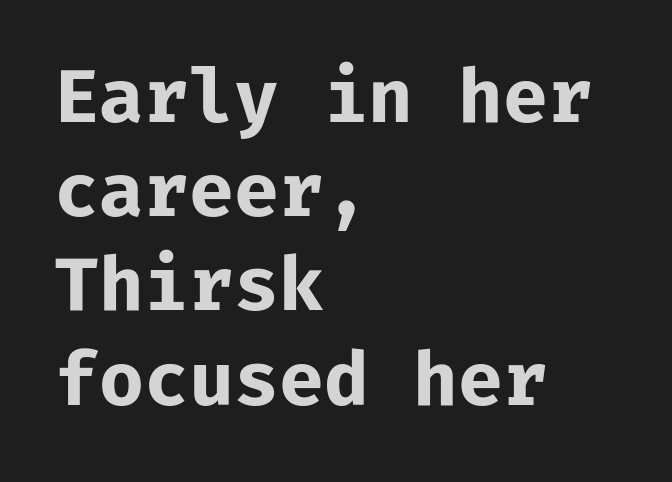
The image shows 73 px bold sans-serif type, upright, monospaced; set left-aligned, normal line spacing (1.29x), normal letter spacing, not underlined; low stroke contrast and a medium x-height.
